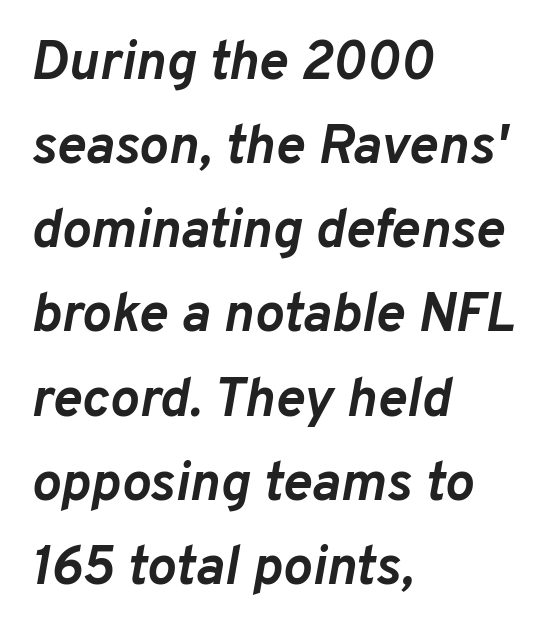
Heavy, bold letterforms. The passage shown is not underscored anywhere. Tracking here is standard; glyphs follow each other at the usual distance. The rendering uses a moderate line-height, typical for paragraphs. The setting favours the left margin, as ordinary paragraphs usually do.
